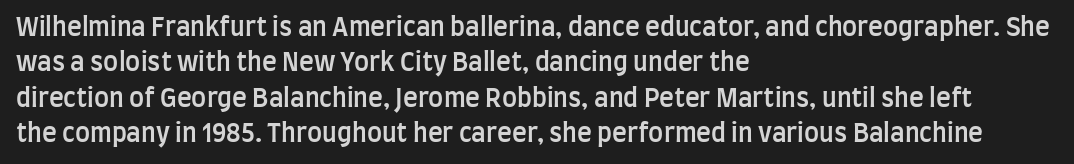
The image shows 25 px text type, upright; set left-aligned, normal line spacing (1.42x), normal letter spacing, not underlined.
